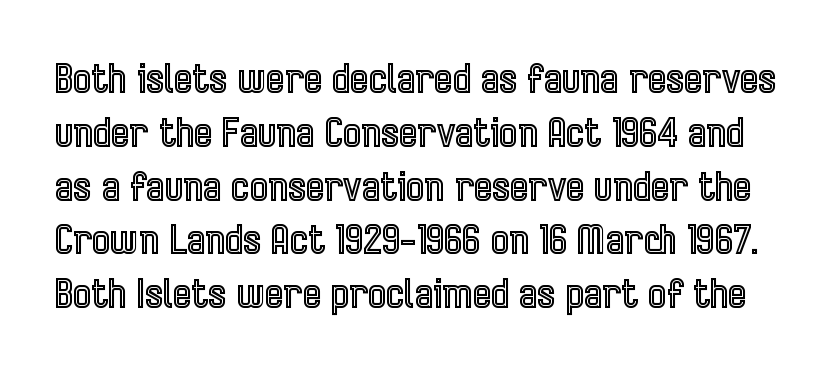
Q: Is the text italic (slanted)? A: No, it is upright.
Q: Is the text underlined? A: No.
Q: Is the spacing between letters normal or unusually wide? A: Normal.
Q: Is the spacing between lines tight, normal or loose? A: Normal.
Q: Width (condensed, normal, or wide)? A: Condensed.
Q: x-height? A: Medium.
Q: Monospaced? A: No.
